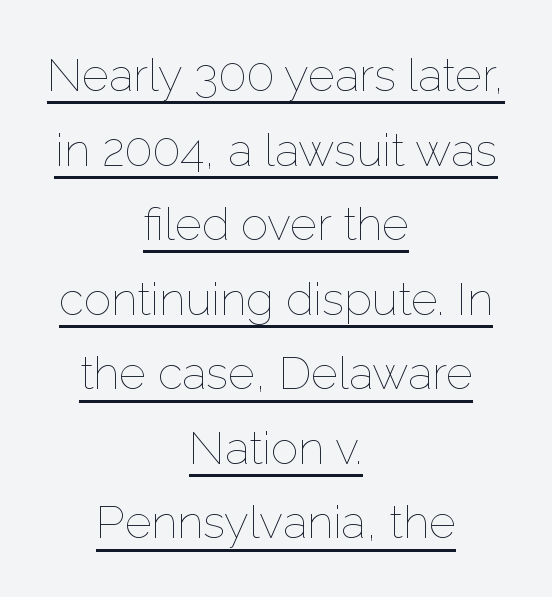
{"italic": "no", "bold": "no", "weight": "thin", "width": "normal", "stroke_contrast": "low", "x_height": "medium", "monospaced": "no", "underline": "yes", "align": "center", "line_spacing": "normal", "line_spacing_ratio": 1.62, "letter_spacing": "normal", "letter_spacing_em": 0.0, "glyph_px": 46}
